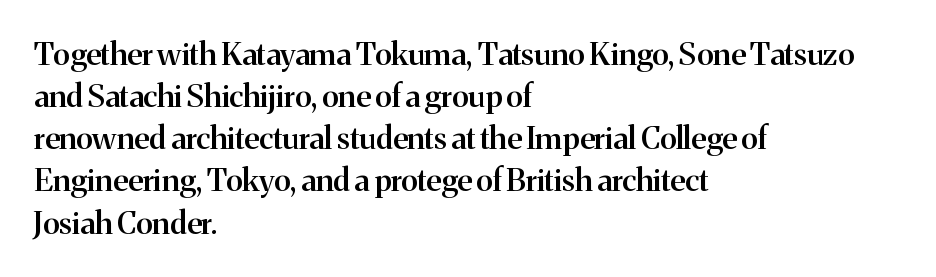
Q: Is the text bold? A: Semi-bold.
Q: Is the text italic (slanted)? A: No, it is upright.
Q: Is the typeface a serif or a sans-serif typeface? A: Serif.
Q: Is the text underlined? A: No.
Q: How is the paragraph aligned? A: Left-aligned.
Q: Is the spacing between letters normal or unusually wide? A: Normal.
Q: Is the spacing between lines tight, normal or loose? A: Normal.
Q: Width (condensed, normal, or wide)? A: Normal.
Q: Stroke contrast? A: Medium.
Q: x-height? A: Medium.
Q: Monospaced? A: No.
